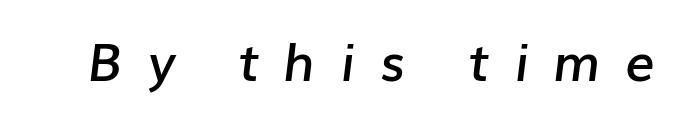
Q: Is the text bold? A: Semi-bold.
Q: Is the text italic (slanted)? A: Yes, it leans right by about 7 degrees.
Q: Is the text underlined? A: No.
Q: Is the spacing between letters normal or unusually wide? A: Unusually wide.
Q: Width (condensed, normal, or wide)? A: Normal.
Q: Stroke contrast? A: Low.
Q: x-height? A: Medium.
Q: Monospaced? A: No.
